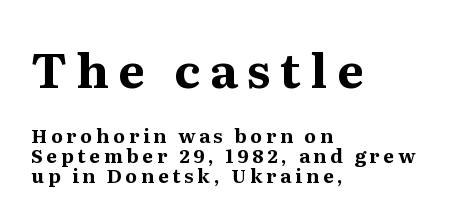
Closely set lines give the paragraph a compact silhouette. Rendered with straight, roman letterforms. Type size steps down from the first block to the second. The tracking reads as deliberately expanded to a designer's eye. Yep, those are serifs on the letters.
